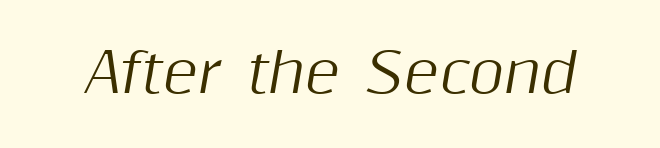
Q: Is the text italic (slanted)? A: Yes, it leans right by about 10 degrees.
Q: Is the text underlined? A: No.
Q: Is the spacing between letters normal or unusually wide? A: Normal.
Q: Width (condensed, normal, or wide)? A: Normal.
Q: Stroke contrast? A: Medium.
Q: x-height? A: Medium.
Q: Monospaced? A: No.
